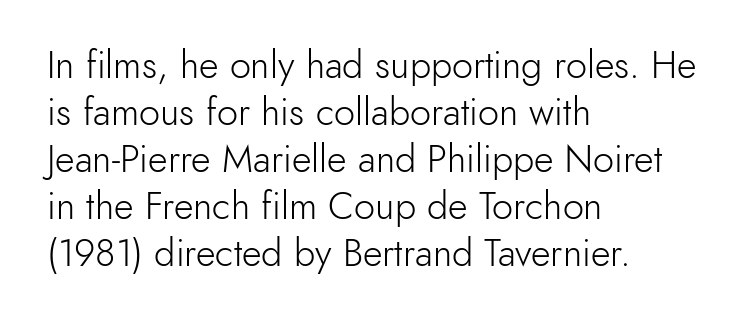
You can tell it's not italic because the verticals are truly vertical. Teacher's note: observe the even left margin — that is flush-left alignment. Just letters on the line, the space beneath them empty. I'd call this a sans setting — the letters go barefoot.
